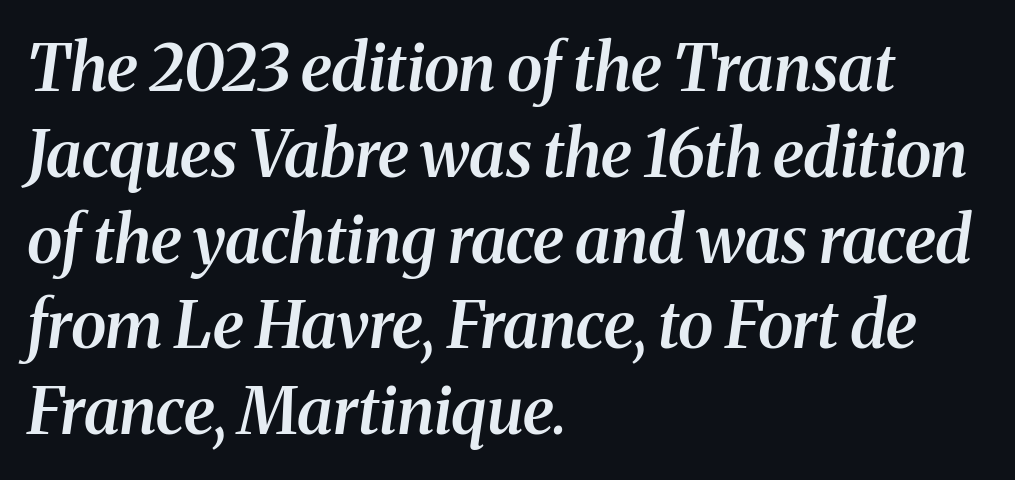
Q: Is the text bold? A: Semi-bold.
Q: Is the text italic (slanted)? A: Yes, it leans right by about 8 degrees.
Q: Is the typeface a serif or a sans-serif typeface? A: Serif.
Q: Is the text underlined? A: No.
Q: How is the paragraph aligned? A: Left-aligned.
Q: Is the spacing between letters normal or unusually wide? A: Normal.
Q: Is the spacing between lines tight, normal or loose? A: Normal.
Q: Width (condensed, normal, or wide)? A: Normal.
Q: Stroke contrast? A: Medium.
Q: x-height? A: Medium.
Q: Monospaced? A: No.
